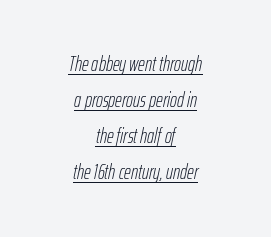
{"italic": "yes", "lean": "right", "slant_degrees": 12, "bold": "no", "underline": "yes", "align": "center", "line_spacing_ratio": 1.72, "letter_spacing": "normal", "letter_spacing_em": 0.0, "glyph_px": 21}
